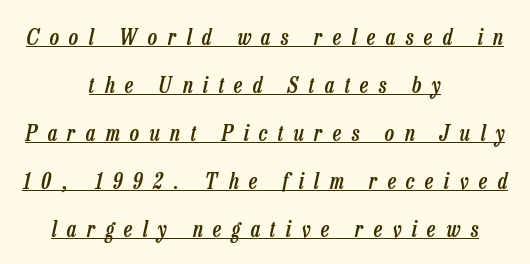
Q: Is the text bold? A: Semi-bold.
Q: Is the text italic (slanted)? A: Yes, it leans right by about 13 degrees.
Q: Is the text underlined? A: Yes.
Q: How is the paragraph aligned? A: Centered.
Q: Is the spacing between letters normal or unusually wide? A: Unusually wide.
Q: Is the spacing between lines tight, normal or loose? A: Loose.
